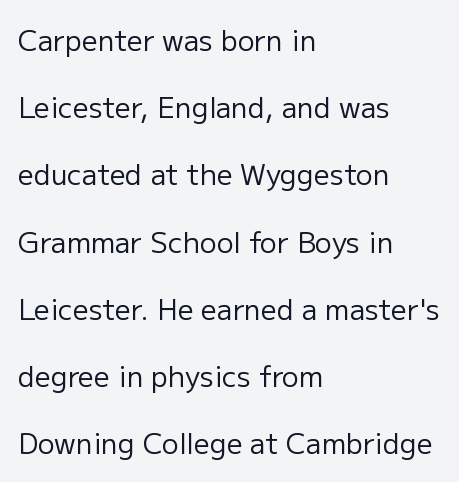
Q: Is the text bold? A: No.
Q: Is the text italic (slanted)? A: No, it is upright.
Q: Is the typeface a serif or a sans-serif typeface? A: Sans-serif.
Q: Is the text underlined? A: No.
Q: How is the paragraph aligned? A: Left-aligned.
Q: Is the spacing between letters normal or unusually wide? A: Normal.
Q: Is the spacing between lines tight, normal or loose? A: Loose.
Q: Width (condensed, normal, or wide)? A: Normal.
Q: Stroke contrast? A: Low.
Q: x-height? A: Medium.
Q: Monospaced? A: No.
